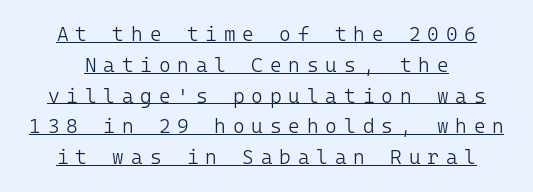
Bold? No — there's no thickening of the strokes. Underlining? Definitely there. In terms of leading, this rendering sits right in the middle. A roman cut, with each character standing at attention. Compared with typical body copy, the letter spacing here is much looser.
